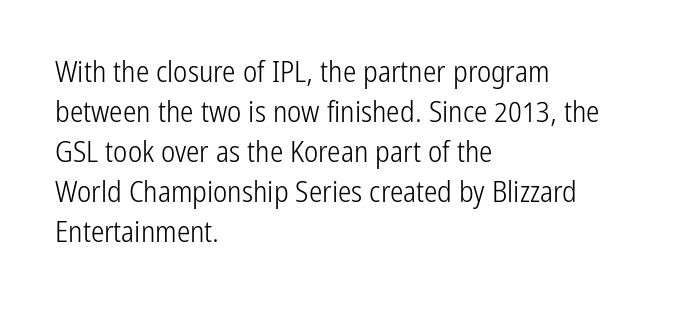
{"serif": "no", "italic": "no", "bold": "no", "weight": "light", "width": "condensed", "stroke_contrast": "low", "x_height": "medium", "monospaced": "no", "underline": "no", "align": "left", "line_spacing": "normal", "line_spacing_ratio": 1.33, "letter_spacing": "normal", "letter_spacing_em": 0.0, "glyph_px": 30}
